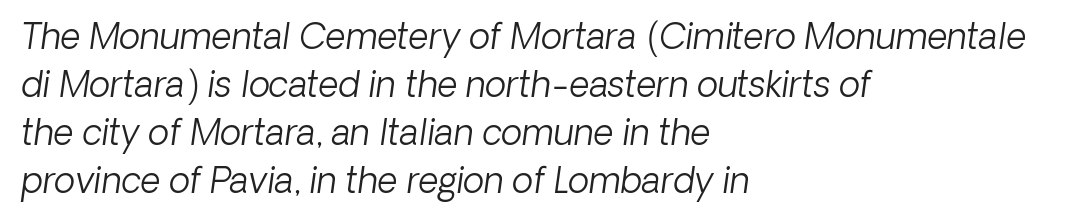
The image shows 35 px light type, italic (leaning right); set left-aligned, normal line spacing (1.37x), normal letter spacing, not underlined; low stroke contrast and a medium x-height.
